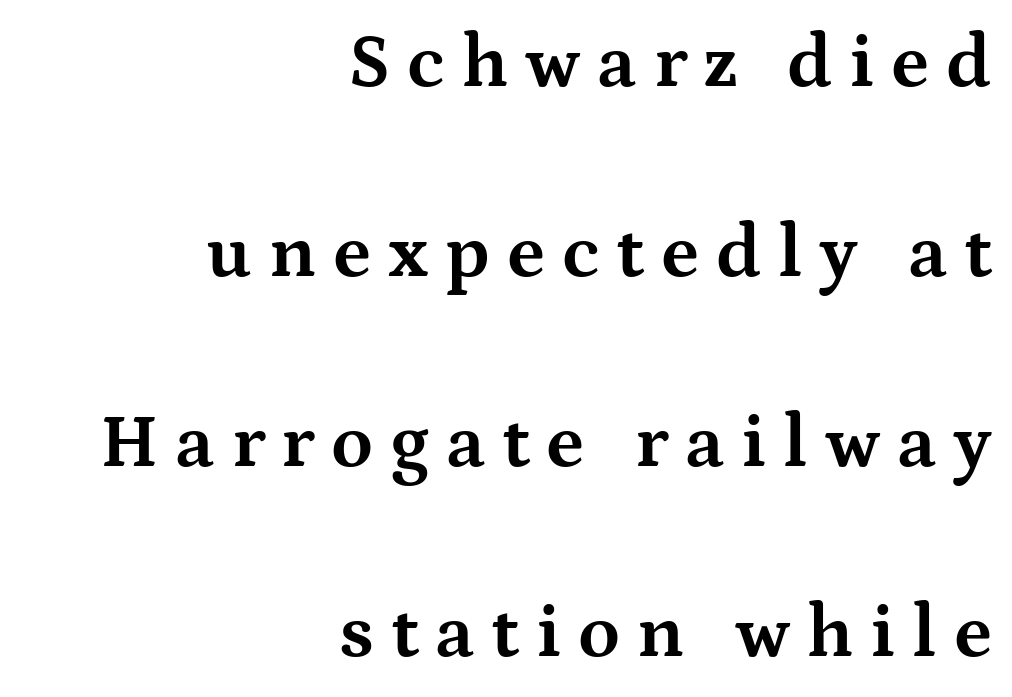
Q: Is the text bold? A: Yes.
Q: Is the text italic (slanted)? A: No, it is upright.
Q: Is the typeface a serif or a sans-serif typeface? A: Serif.
Q: Is the text underlined? A: No.
Q: How is the paragraph aligned? A: Right-aligned.
Q: Is the spacing between letters normal or unusually wide? A: Unusually wide.
Q: Is the spacing between lines tight, normal or loose? A: Loose.
Q: Width (condensed, normal, or wide)? A: Wide.
Q: Stroke contrast? A: Medium.
Q: x-height? A: Medium.
Q: Monospaced? A: No.
